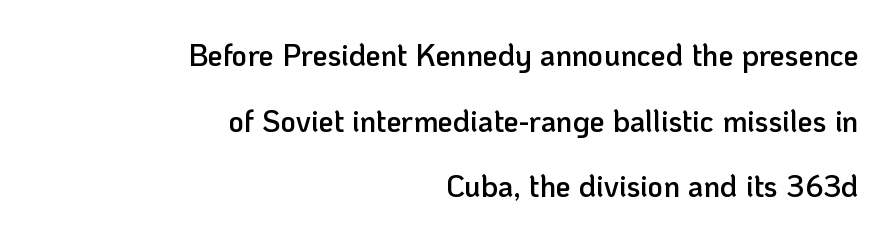
{"serif": "no", "italic": "no", "bold": "semi", "weight": "semibold", "width": "normal", "stroke_contrast": "low", "x_height": "medium", "monospaced": "no", "underline": "no", "align": "right", "line_spacing": "loose", "line_spacing_ratio": 2.19, "letter_spacing": "normal", "letter_spacing_em": 0.0, "glyph_px": 30}
